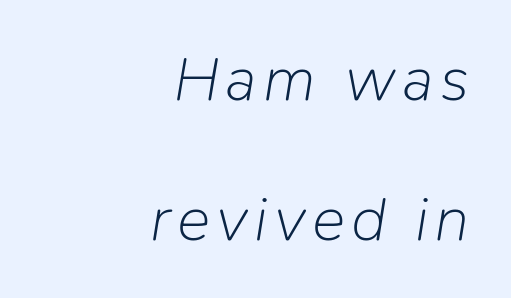
The image shows 63 px light type, italic (leaning right); set right-aligned, loose line spacing (2.22x), not underlined; low stroke contrast and a medium x-height.
